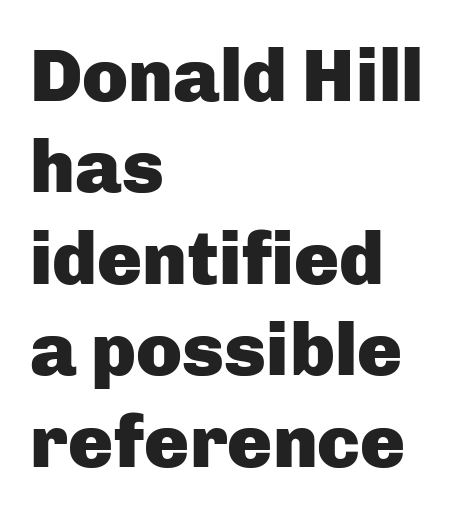
Spacing verdict: proportional, widths tailored to each character. Typeset ragged right — the left edge is the straight one. The type sits square on the baseline with zero lean. Only glyphs here, with clear space below each row.
